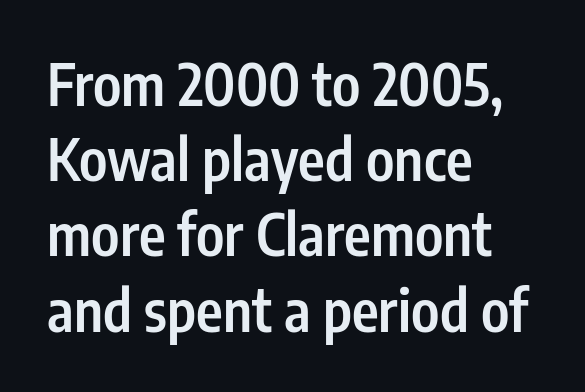
Q: Is the text bold? A: Semi-bold.
Q: Is the text italic (slanted)? A: No, it is upright.
Q: Is the typeface a serif or a sans-serif typeface? A: Sans-serif.
Q: Is the text underlined? A: No.
Q: How is the paragraph aligned? A: Left-aligned.
Q: Is the spacing between letters normal or unusually wide? A: Normal.
Q: Is the spacing between lines tight, normal or loose? A: Normal.
Q: Width (condensed, normal, or wide)? A: Condensed.
Q: Stroke contrast? A: Low.
Q: x-height? A: Medium.
Q: Monospaced? A: No.
